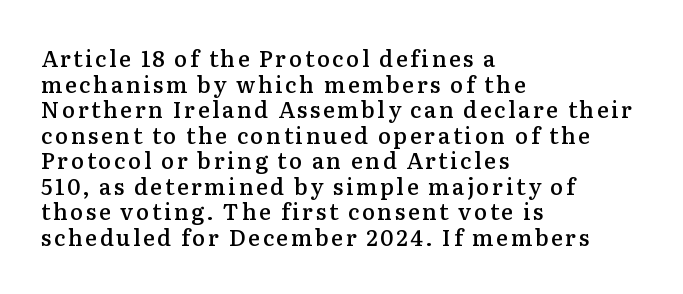
{"italic": "no", "bold": "semi", "underline": "no", "align": "left", "line_spacing_ratio": 1.16, "glyph_px": 22}
